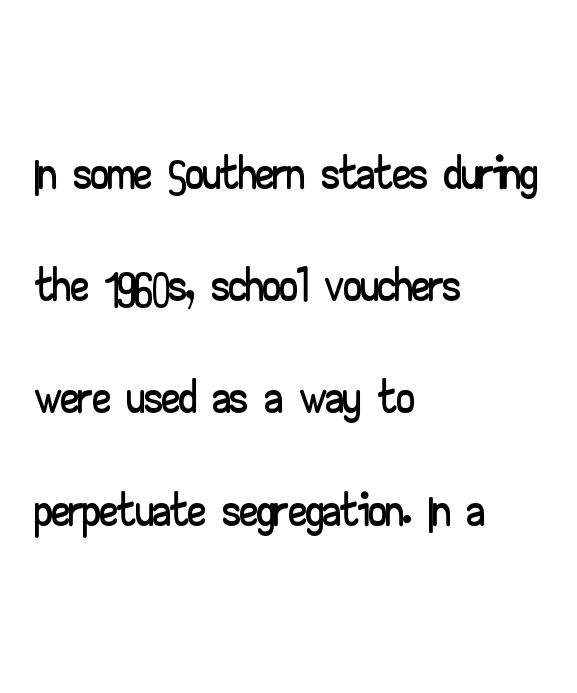
{"serif": "no", "italic": "no", "width": "wide", "stroke_contrast": "low", "x_height": "small", "monospaced": "no", "underline": "no", "align": "left", "line_spacing": "normal", "line_spacing_ratio": 1.58, "letter_spacing": "normal", "letter_spacing_em": 0.0, "glyph_px": 71}
